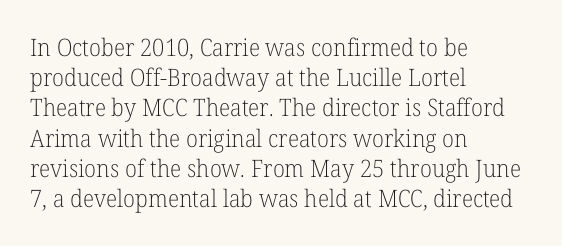
{"italic": "no", "bold": "no", "underline": "no", "align": "left", "line_spacing": "normal", "line_spacing_ratio": 1.26, "letter_spacing": "normal", "letter_spacing_em": 0.0, "glyph_px": 24}
